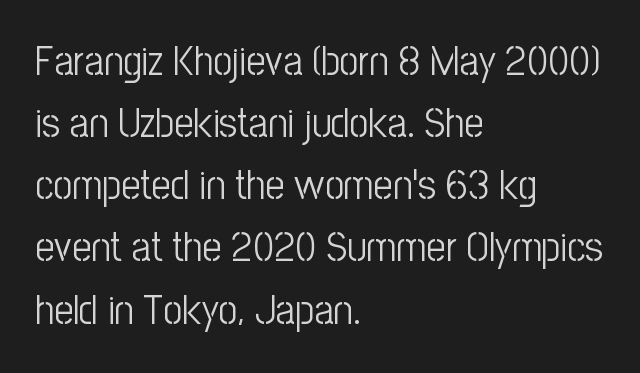
The image shows 42 px light, condensed sans-serif type, upright; set left-aligned, normal line spacing (1.48x), normal letter spacing, not underlined; low stroke contrast and a medium x-height.
